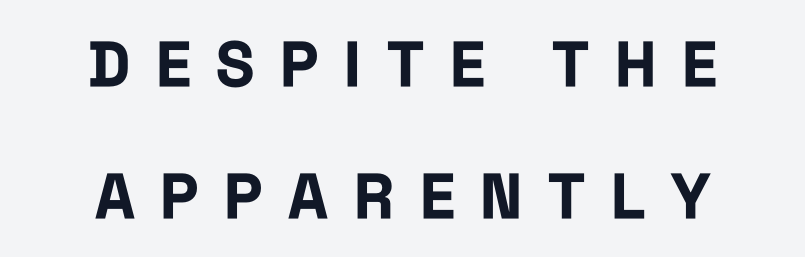
Q: Is the text bold? A: Yes.
Q: Is the text italic (slanted)? A: No, it is upright.
Q: Is the typeface a serif or a sans-serif typeface? A: Sans-serif.
Q: Is the text underlined? A: No.
Q: Is the spacing between letters normal or unusually wide? A: Unusually wide.
Q: Is the spacing between lines tight, normal or loose? A: Loose.
Q: Width (condensed, normal, or wide)? A: Condensed.
Q: Stroke contrast? A: Low.
Q: x-height? A: Large.
Q: Monospaced? A: No.
